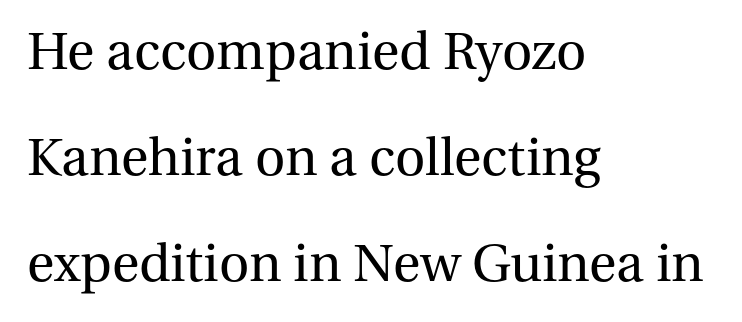
Q: Is the text bold? A: No.
Q: Is the text italic (slanted)? A: No, it is upright.
Q: Is the typeface a serif or a sans-serif typeface? A: Serif.
Q: Is the text underlined? A: No.
Q: How is the paragraph aligned? A: Left-aligned.
Q: Is the spacing between letters normal or unusually wide? A: Normal.
Q: Width (condensed, normal, or wide)? A: Normal.
Q: Stroke contrast? A: Medium.
Q: x-height? A: Medium.
Q: Monospaced? A: No.
